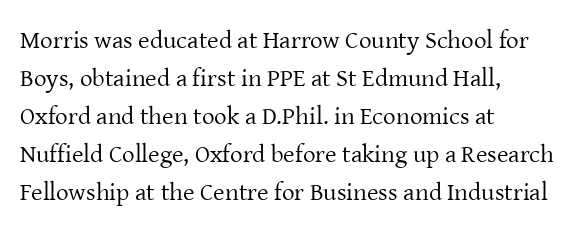
Q: Is the text bold? A: No.
Q: Is the text italic (slanted)? A: No, it is upright.
Q: Is the text underlined? A: No.
Q: How is the paragraph aligned? A: Left-aligned.
Q: Is the spacing between letters normal or unusually wide? A: Normal.
Q: Is the spacing between lines tight, normal or loose? A: Normal.
